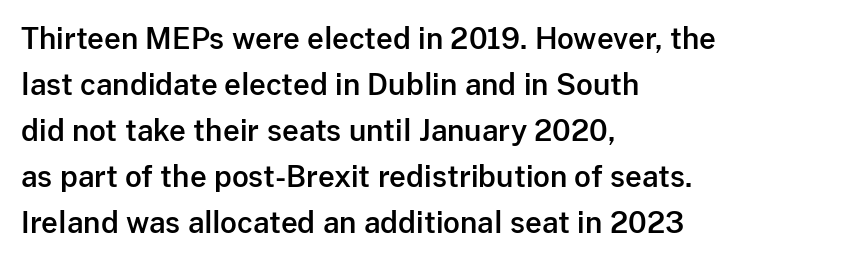
The image shows 29 px sans-serif type, upright; set left-aligned, normal line spacing (1.59x), normal letter spacing, not underlined; low stroke contrast and a medium x-height.
